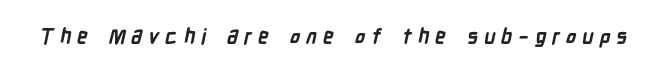
The passage shown is not underscored anywhere. Each glyph is drawn with heavy, bold strokes. The line texture is sparse and dotted thanks to wide tracking.
